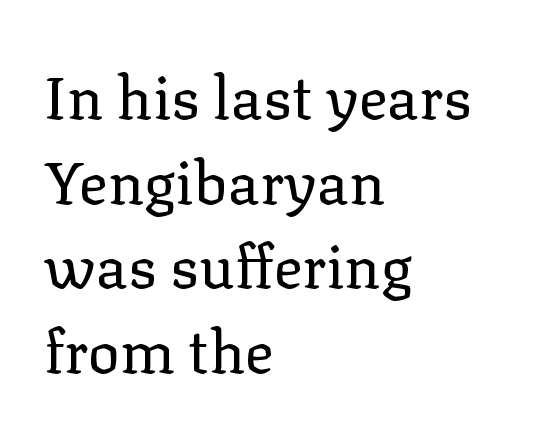
The image shows 60 px regular-weight serif type, upright; set left-aligned, normal line spacing (1.41x), normal letter spacing, not underlined; low stroke contrast and a medium x-height.
